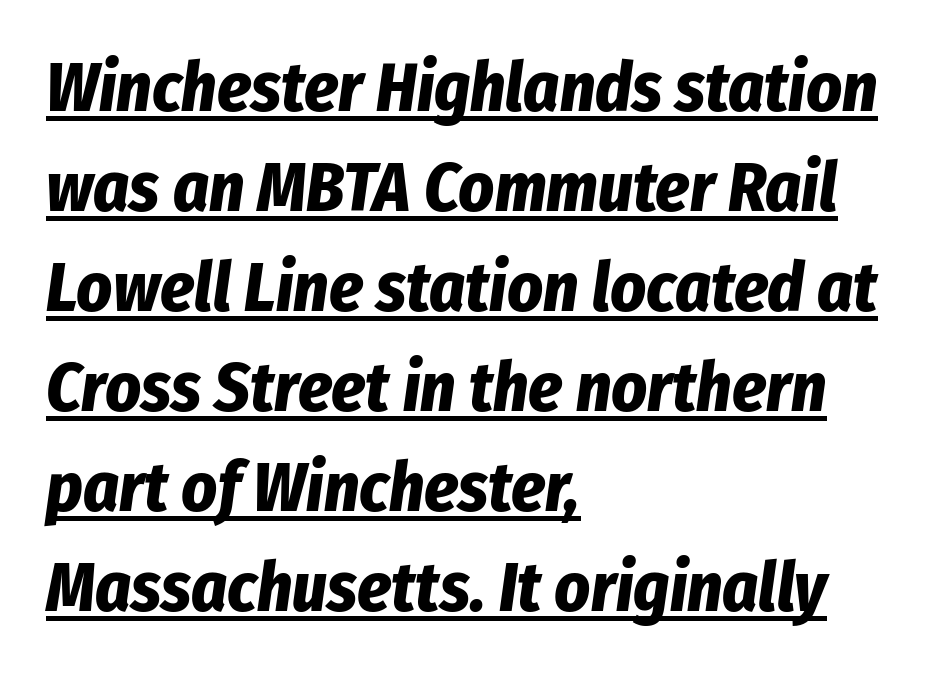
The image shows 69 px bold, condensed type, italic (leaning right); set left-aligned, normal line spacing (1.45x), normal letter spacing, underlined; low stroke contrast and a medium x-height.
